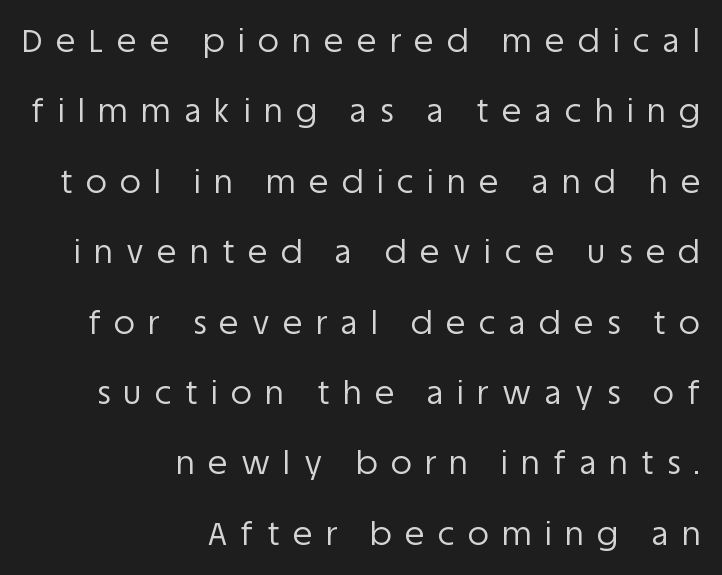
The image shows 32 px regular-weight sans-serif type, upright; set right-aligned, loose line spacing (2.2x), unusually wide letter spacing (+0.42 em), not underlined; low stroke contrast and a large x-height.
